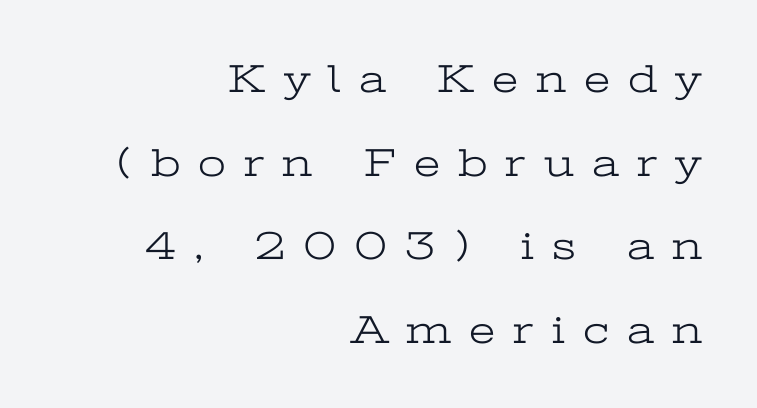
Q: Is the text bold? A: No.
Q: Is the text italic (slanted)? A: No, it is upright.
Q: Is the typeface a serif or a sans-serif typeface? A: Serif.
Q: Is the text underlined? A: No.
Q: How is the paragraph aligned? A: Right-aligned.
Q: Is the spacing between letters normal or unusually wide? A: Unusually wide.
Q: Is the spacing between lines tight, normal or loose? A: Loose.
Q: Width (condensed, normal, or wide)? A: Wide.
Q: Stroke contrast? A: Low.
Q: x-height? A: Medium.
Q: Monospaced? A: No.
